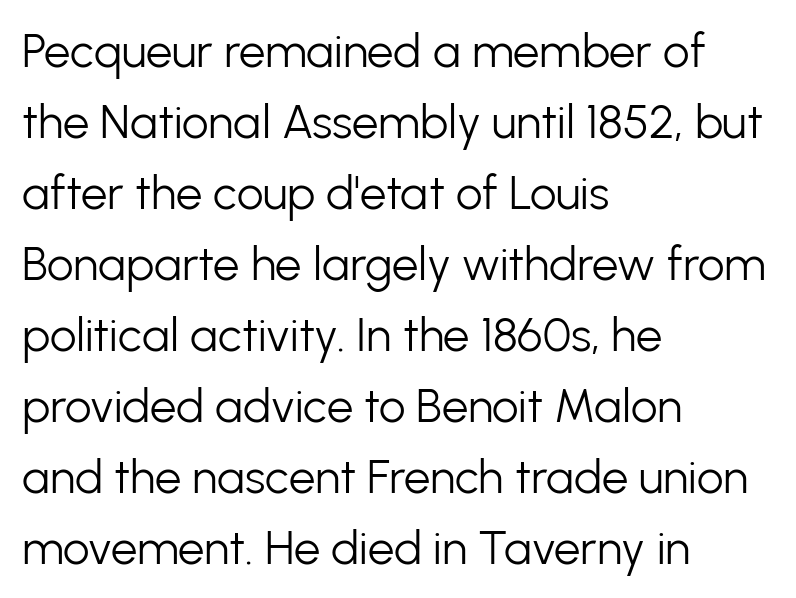
Q: Is the text bold? A: No.
Q: Is the text italic (slanted)? A: No, it is upright.
Q: Is the typeface a serif or a sans-serif typeface? A: Sans-serif.
Q: Is the text underlined? A: No.
Q: How is the paragraph aligned? A: Left-aligned.
Q: Is the spacing between letters normal or unusually wide? A: Normal.
Q: Is the spacing between lines tight, normal or loose? A: Normal.
Q: Width (condensed, normal, or wide)? A: Normal.
Q: Stroke contrast? A: Low.
Q: x-height? A: Medium.
Q: Monospaced? A: No.
